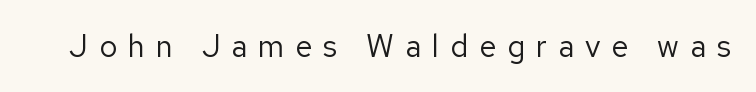
The image shows 31 px regular-weight sans-serif type, upright; set unusually wide letter spacing (+0.35 em), not underlined; low stroke contrast and a medium x-height.
